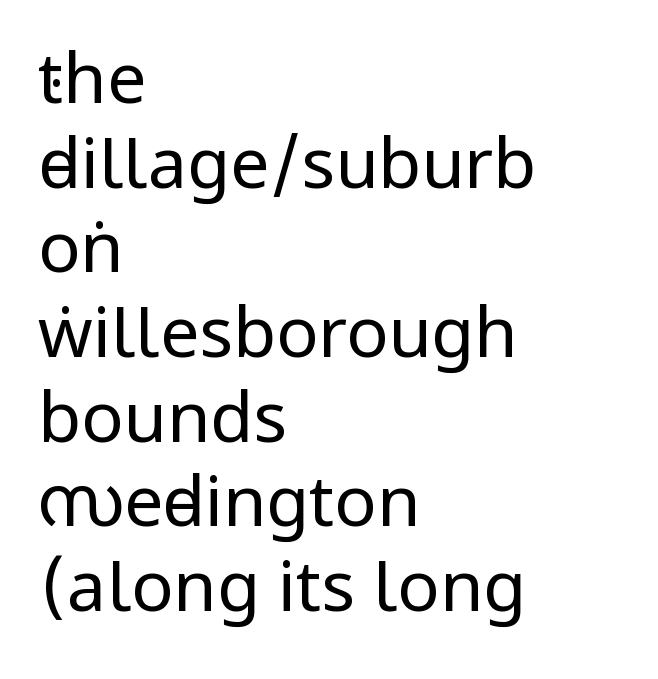
{"serif": "no", "italic": "no", "bold": "no", "weight": "regular", "width": "condensed", "stroke_contrast": "low", "x_height": "large", "monospaced": "no", "underline": "no", "align": "left", "line_spacing_ratio": 1.21, "letter_spacing": "normal", "letter_spacing_em": 0.0, "glyph_px": 70}
